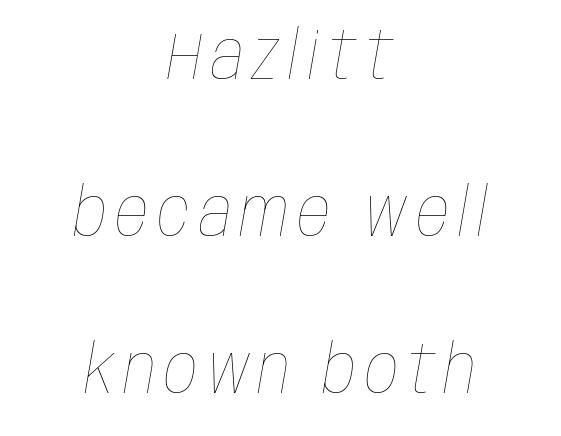
{"italic": "yes", "lean": "right", "slant_degrees": 10, "bold": "no", "weight": "thin", "width": "condensed", "stroke_contrast": "low", "x_height": "large", "monospaced": "no", "underline": "no", "align": "center", "line_spacing": "loose", "line_spacing_ratio": 2.38, "glyph_px": 66}
